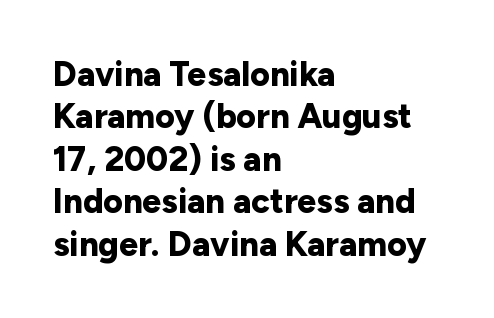
Q: Is the text bold? A: Yes.
Q: Is the text italic (slanted)? A: No, it is upright.
Q: Is the typeface a serif or a sans-serif typeface? A: Sans-serif.
Q: Is the text underlined? A: No.
Q: How is the paragraph aligned? A: Left-aligned.
Q: Is the spacing between letters normal or unusually wide? A: Normal.
Q: Is the spacing between lines tight, normal or loose? A: Normal.
Q: Width (condensed, normal, or wide)? A: Normal.
Q: Stroke contrast? A: Low.
Q: x-height? A: Medium.
Q: Monospaced? A: No.
